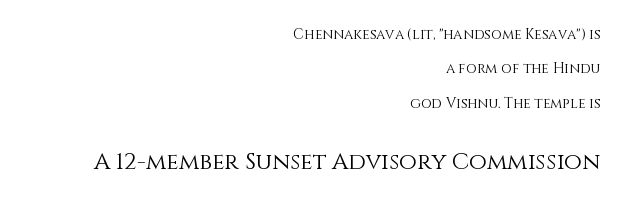
{"italic": "no", "bold": "no", "underline": "no", "align": "right", "line_spacing": "loose", "line_spacing_ratio": 2.45, "letter_spacing": "normal", "letter_spacing_em": 0.0, "larger_block": "second", "size_ratio": 1.64, "glyph_px": 23}
